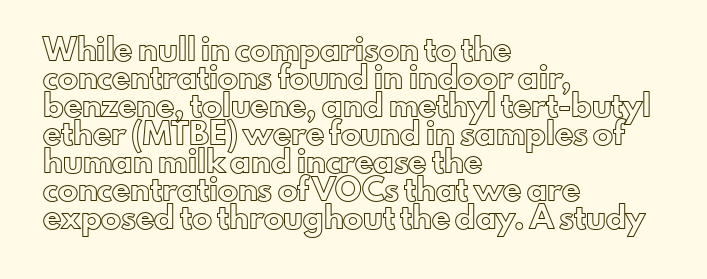
Q: Is the text italic (slanted)? A: No, it is upright.
Q: Is the text underlined? A: No.
Q: How is the paragraph aligned? A: Left-aligned.
Q: Is the spacing between letters normal or unusually wide? A: Normal.
Q: Is the spacing between lines tight, normal or loose? A: Normal.
